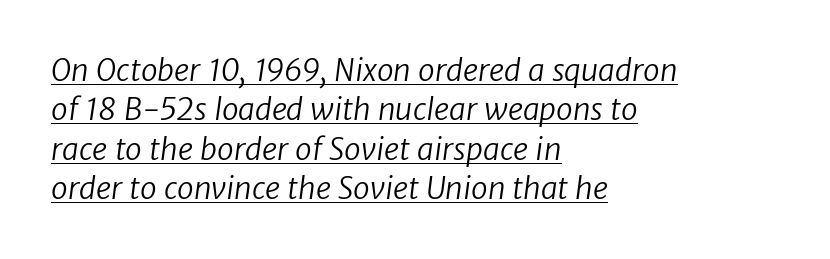
The image shows 30 px regular-weight sans-serif type; set left-aligned, normal line spacing (1.31x), normal letter spacing, underlined; low stroke contrast and a medium x-height.
